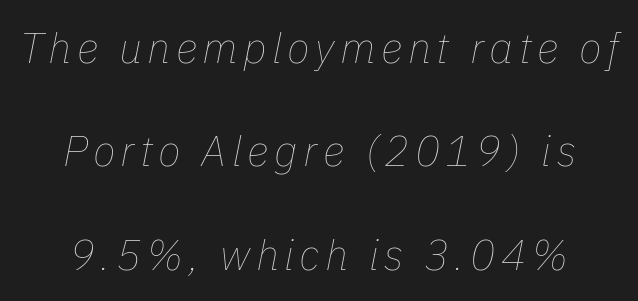
Q: Is the text bold? A: No.
Q: Is the text italic (slanted)? A: Yes, it leans right by about 11 degrees.
Q: Is the text underlined? A: No.
Q: Is the spacing between lines tight, normal or loose? A: Loose.
Q: Width (condensed, normal, or wide)? A: Normal.
Q: Stroke contrast? A: Low.
Q: x-height? A: Medium.
Q: Monospaced? A: No.
